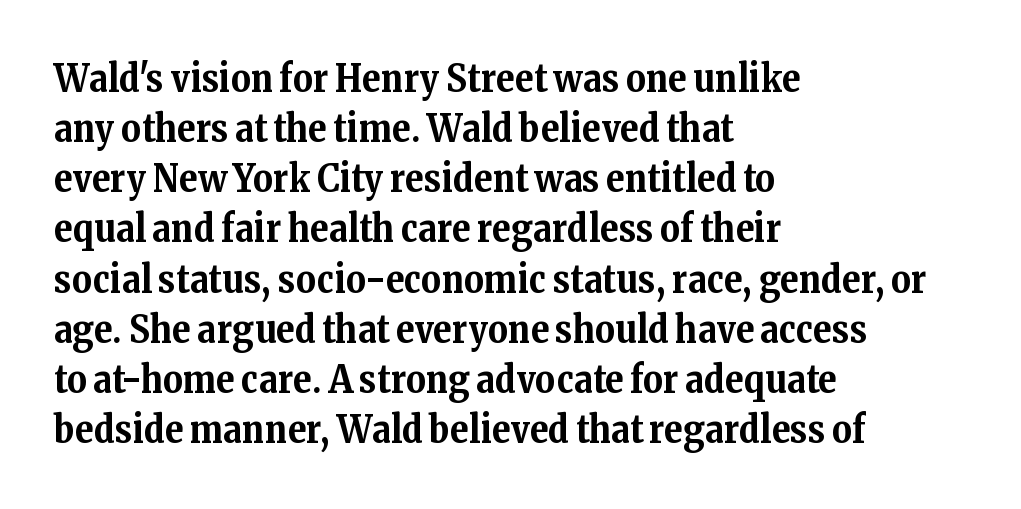
The baseline area is clear. Here the glyphs are tracked normally, forming tight word shapes. What's the leading like? Ordinary, nothing unusual. Note the varied advance widths — an 'i' is clearly narrower than an 'm'. The rendering uses a bold face; every stroke is thick and dark. Do the letters lean? They stand straight.
